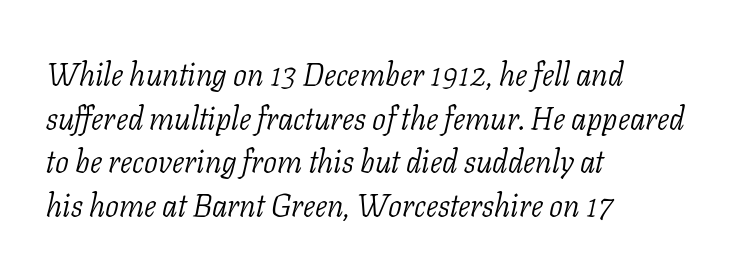
Visually the block forms a straight wall on the left and a jagged coastline on the right. Rendered with sloped, italic letterforms. Bold? No — there's no thickening of the strokes. The words here are not underlined. Character widths vary here, with narrow letters taking less room than wide ones.
